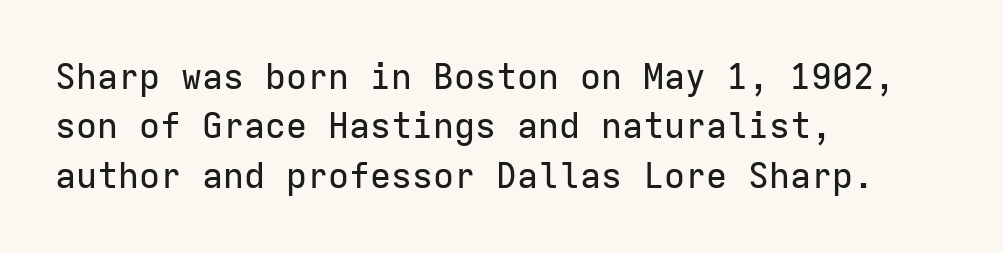
Q: Is the text italic (slanted)? A: No, it is upright.
Q: Is the typeface a serif or a sans-serif typeface? A: Sans-serif.
Q: Is the text underlined? A: No.
Q: How is the paragraph aligned? A: Left-aligned.
Q: Is the spacing between letters normal or unusually wide? A: Normal.
Q: Is the spacing between lines tight, normal or loose? A: Normal.
Q: Width (condensed, normal, or wide)? A: Normal.
Q: Stroke contrast? A: Low.
Q: x-height? A: Medium.
Q: Monospaced? A: Yes.
